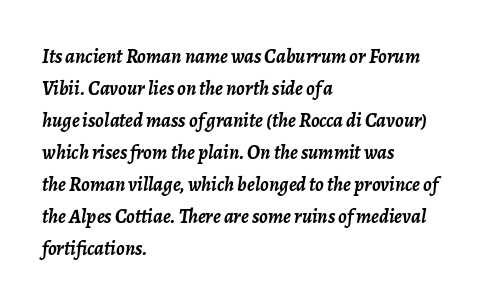
The image shows 20 px bold type, italic (leaning right); set left-aligned, normal line spacing (1.6x), normal letter spacing, not underlined.
